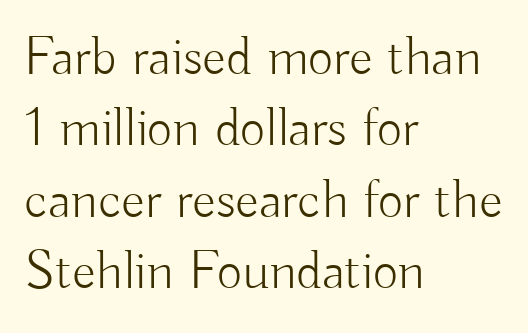
Q: Is the text bold? A: No.
Q: Is the text italic (slanted)? A: No, it is upright.
Q: Is the typeface a serif or a sans-serif typeface? A: Sans-serif.
Q: Is the text underlined? A: No.
Q: How is the paragraph aligned? A: Left-aligned.
Q: Is the spacing between letters normal or unusually wide? A: Normal.
Q: Is the spacing between lines tight, normal or loose? A: Normal.
Q: Width (condensed, normal, or wide)? A: Normal.
Q: Stroke contrast? A: Low.
Q: x-height? A: Small.
Q: Monospaced? A: No.
